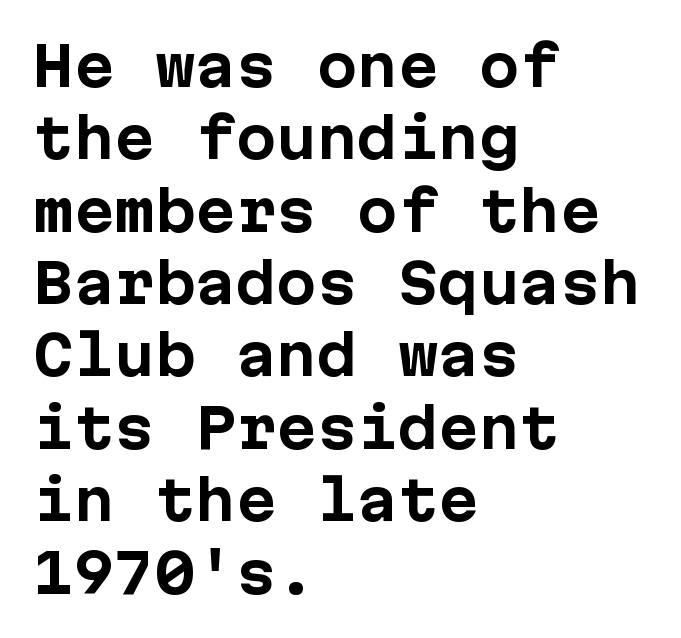
Q: Is the text bold? A: Yes.
Q: Is the text italic (slanted)? A: No, it is upright.
Q: Is the typeface a serif or a sans-serif typeface? A: Sans-serif.
Q: Is the text underlined? A: No.
Q: How is the paragraph aligned? A: Left-aligned.
Q: Is the spacing between letters normal or unusually wide? A: Normal.
Q: Is the spacing between lines tight, normal or loose? A: Normal.
Q: Width (condensed, normal, or wide)? A: Normal.
Q: Stroke contrast? A: Low.
Q: x-height? A: Medium.
